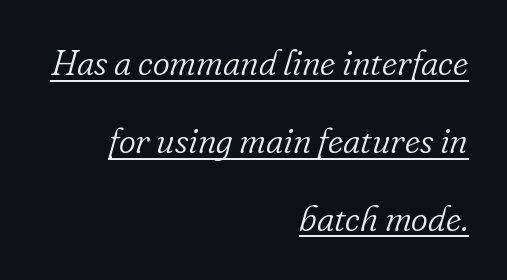
The image shows 36 px light serif type, italic (leaning right); set right-aligned, loose line spacing (2.16x), normal letter spacing, underlined; low stroke contrast and a small x-height.
